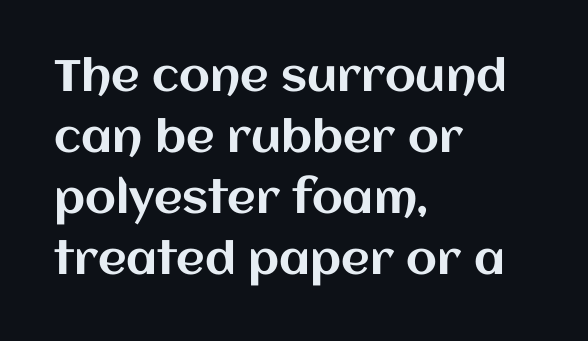
{"italic": "no", "width": "normal", "stroke_contrast": "medium", "x_height": "large", "monospaced": "no", "underline": "no", "align": "left", "line_spacing": "normal", "line_spacing_ratio": 1.39, "letter_spacing": "normal", "letter_spacing_em": 0.0, "glyph_px": 44}
